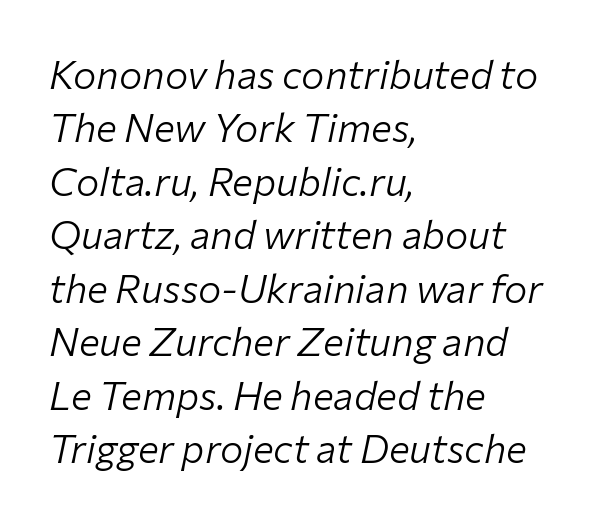
Q: Is the text bold? A: No.
Q: Is the text italic (slanted)? A: Yes, it leans right by about 12 degrees.
Q: Is the text underlined? A: No.
Q: How is the paragraph aligned? A: Left-aligned.
Q: Is the spacing between letters normal or unusually wide? A: Normal.
Q: Is the spacing between lines tight, normal or loose? A: Normal.
Q: Width (condensed, normal, or wide)? A: Normal.
Q: Stroke contrast? A: Low.
Q: x-height? A: Medium.
Q: Monospaced? A: No.
